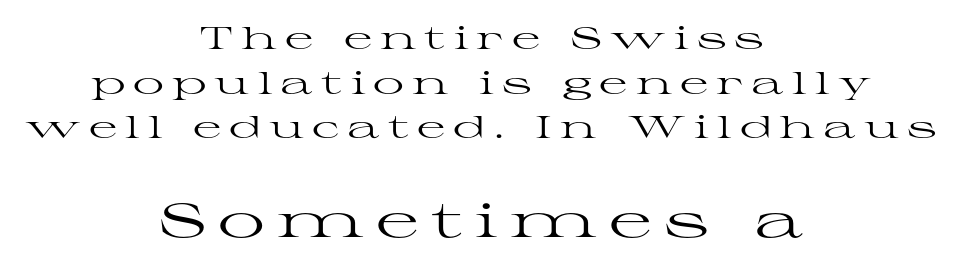
Q: Is the text bold? A: No.
Q: Is the text italic (slanted)? A: No, it is upright.
Q: Is the typeface a serif or a sans-serif typeface? A: Serif.
Q: Is the text underlined? A: No.
Q: How is the paragraph aligned? A: Centered.
Q: Is the spacing between letters normal or unusually wide? A: Unusually wide.
Q: Is the spacing between lines tight, normal or loose? A: Normal.
Q: Which block of text is set in a larger size, the first (top) or the second (bottom)? A: The second (bottom) one.
Q: Width (condensed, normal, or wide)? A: Wide.
Q: Stroke contrast? A: High.
Q: x-height? A: Medium.
Q: Monospaced? A: No.
